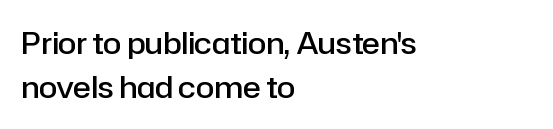
These words are printed semibold, heavier than regular yet not bold. Font category for this specimen: sans-serif. You could call the tracking neutral — neither tight nor loose. Rendered with straight, roman letterforms. Layout note: lines flush left.
